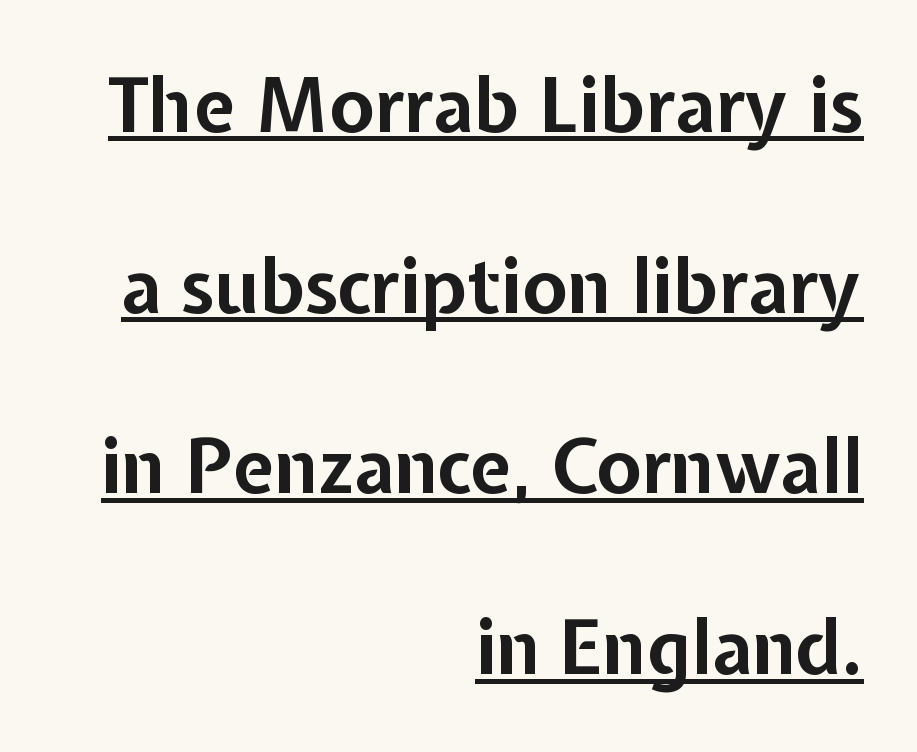
Q: Is the text bold? A: Yes.
Q: Is the text italic (slanted)? A: No, it is upright.
Q: Is the typeface a serif or a sans-serif typeface? A: Sans-serif.
Q: Is the text underlined? A: Yes.
Q: How is the paragraph aligned? A: Right-aligned.
Q: Is the spacing between letters normal or unusually wide? A: Normal.
Q: Is the spacing between lines tight, normal or loose? A: Loose.
Q: Width (condensed, normal, or wide)? A: Normal.
Q: Stroke contrast? A: Low.
Q: x-height? A: Medium.
Q: Monospaced? A: No.
